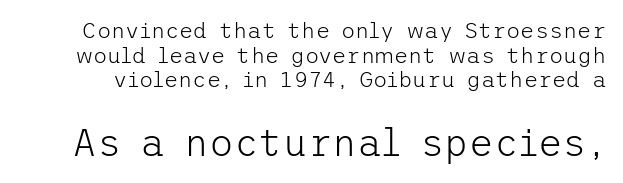
{"serif": "no", "italic": "no", "bold": "no", "weight": "light", "width": "normal", "stroke_contrast": "low", "x_height": "medium", "underline": "no", "line_spacing": "tight", "line_spacing_ratio": 1.12, "letter_spacing": "normal", "letter_spacing_em": 0.0, "larger_block": "second", "size_ratio": 1.73, "glyph_px": 38}
